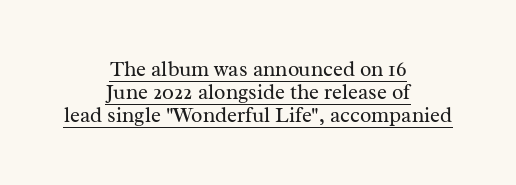
The image shows 21 px text type, upright; set centered, tight line spacing (1.1x), normal letter spacing, underlined.
